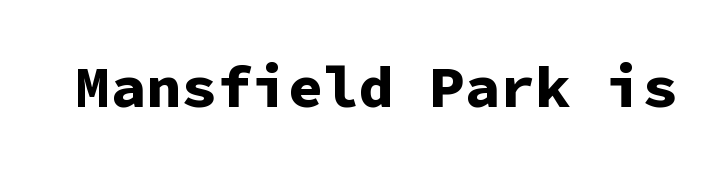
Q: Is the text bold? A: Yes.
Q: Is the text italic (slanted)? A: No, it is upright.
Q: Is the typeface a serif or a sans-serif typeface? A: Sans-serif.
Q: Is the text underlined? A: No.
Q: Is the spacing between letters normal or unusually wide? A: Normal.
Q: Width (condensed, normal, or wide)? A: Normal.
Q: Stroke contrast? A: Low.
Q: x-height? A: Medium.
Q: Monospaced? A: Yes.
